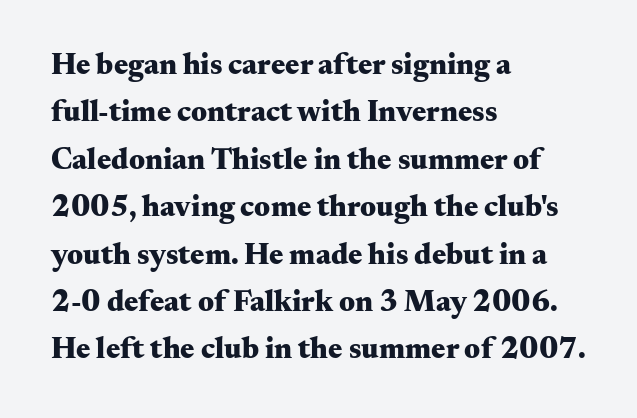
Q: Is the text bold? A: Yes.
Q: Is the text italic (slanted)? A: No, it is upright.
Q: Is the typeface a serif or a sans-serif typeface? A: Serif.
Q: Is the text underlined? A: No.
Q: How is the paragraph aligned? A: Left-aligned.
Q: Is the spacing between letters normal or unusually wide? A: Normal.
Q: Is the spacing between lines tight, normal or loose? A: Normal.
Q: Width (condensed, normal, or wide)? A: Wide.
Q: Stroke contrast? A: Medium.
Q: x-height? A: Small.
Q: Monospaced? A: No.
